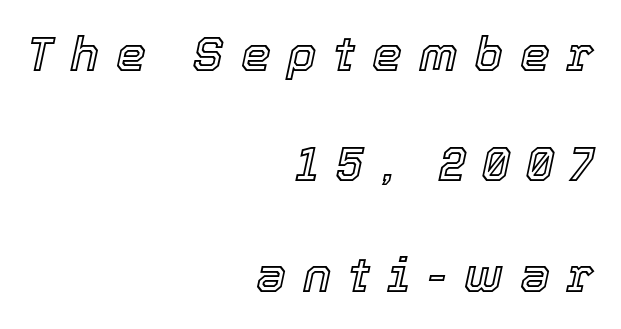
Q: Is the text italic (slanted)? A: Yes, it leans right by about 12 degrees.
Q: Is the text underlined? A: No.
Q: How is the paragraph aligned? A: Right-aligned.
Q: Is the spacing between letters normal or unusually wide? A: Unusually wide.
Q: Is the spacing between lines tight, normal or loose? A: Loose.
Q: Width (condensed, normal, or wide)? A: Normal.
Q: x-height? A: Medium.
Q: Monospaced? A: No.
